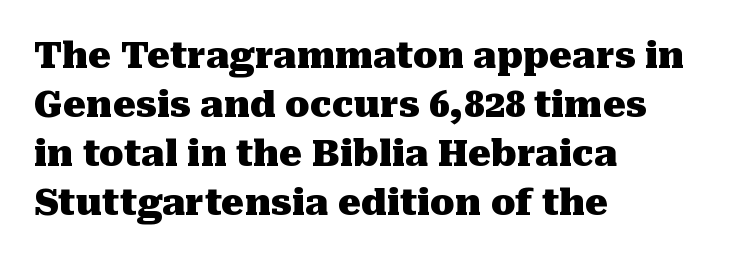
{"serif": "yes", "italic": "no", "bold": "yes", "weight": "heavy", "width": "normal", "stroke_contrast": "medium", "x_height": "medium", "monospaced": "no", "underline": "no", "align": "left", "line_spacing": "normal", "line_spacing_ratio": 1.36, "letter_spacing": "normal", "letter_spacing_em": 0.0, "glyph_px": 36}
